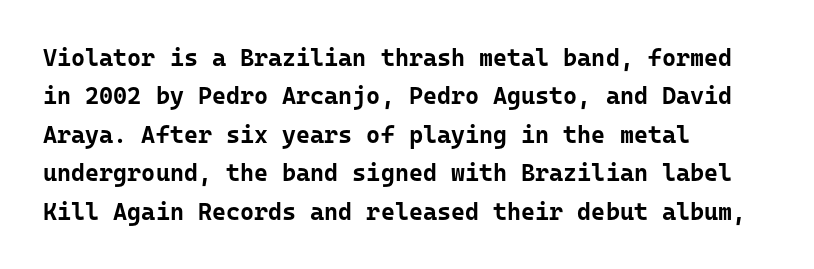
{"italic": "no", "bold": "yes", "underline": "no", "align": "left", "line_spacing": "normal", "line_spacing_ratio": 1.6, "letter_spacing": "normal", "letter_spacing_em": 0.0, "glyph_px": 24}
